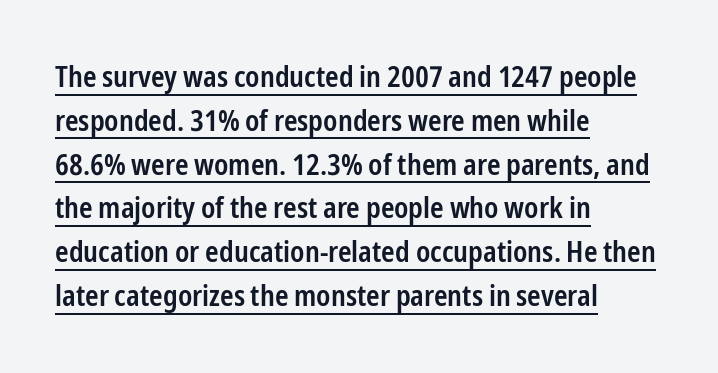
Q: Is the text bold? A: Semi-bold.
Q: Is the text italic (slanted)? A: No, it is upright.
Q: Is the typeface a serif or a sans-serif typeface? A: Sans-serif.
Q: Is the text underlined? A: Yes.
Q: How is the paragraph aligned? A: Left-aligned.
Q: Is the spacing between letters normal or unusually wide? A: Normal.
Q: Is the spacing between lines tight, normal or loose? A: Normal.
Q: Width (condensed, normal, or wide)? A: Condensed.
Q: Stroke contrast? A: Low.
Q: x-height? A: Medium.
Q: Monospaced? A: No.
